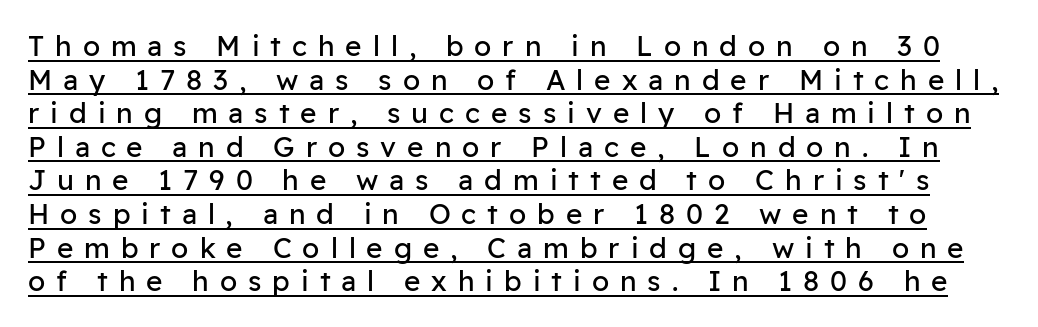
The image shows 28 px regular-weight sans-serif type, upright; set line spacing 1.2x, unusually wide letter spacing (+0.39 em), underlined; low stroke contrast and a medium x-height.
